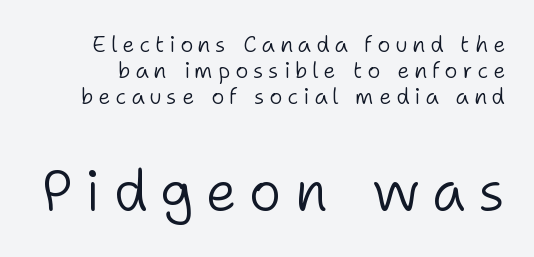
The image shows 56 px light sans-serif type, upright; set line spacing 1.18x, unusually wide letter spacing (+0.22 em), not underlined; the second (bottom) block is 2.55x larger; low stroke contrast and a medium x-height.
